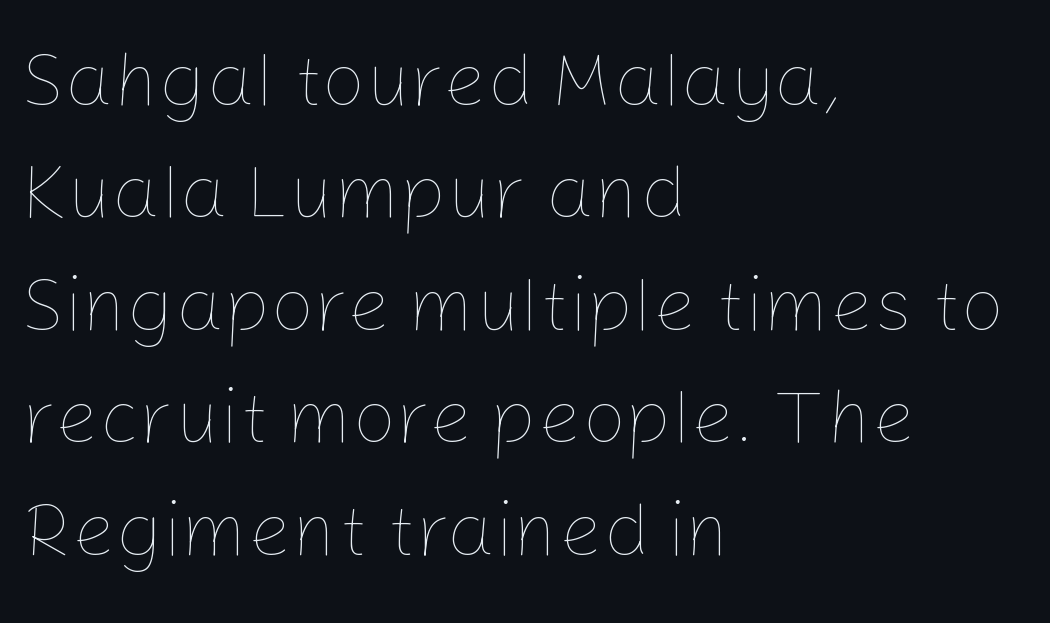
Q: Is the text bold? A: No.
Q: Is the text italic (slanted)? A: No, it is upright.
Q: Is the text underlined? A: No.
Q: How is the paragraph aligned? A: Left-aligned.
Q: Is the spacing between letters normal or unusually wide? A: Normal.
Q: Is the spacing between lines tight, normal or loose? A: Normal.
Q: Width (condensed, normal, or wide)? A: Normal.
Q: Stroke contrast? A: Low.
Q: x-height? A: Medium.
Q: Monospaced? A: No.
